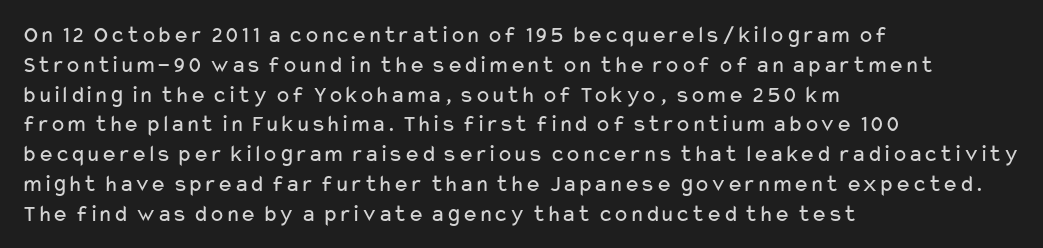
Q: Is the text bold? A: No.
Q: Is the text italic (slanted)? A: No, it is upright.
Q: Is the text underlined? A: No.
Q: How is the paragraph aligned? A: Left-aligned.
Q: Is the spacing between letters normal or unusually wide? A: Normal.
